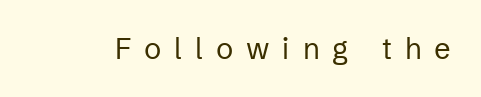
{"serif": "no", "italic": "no", "bold": "no", "weight": "regular", "width": "normal", "stroke_contrast": "low", "x_height": "medium", "monospaced": "no", "underline": "no", "letter_spacing": "wide", "letter_spacing_em": 0.45, "glyph_px": 29}
